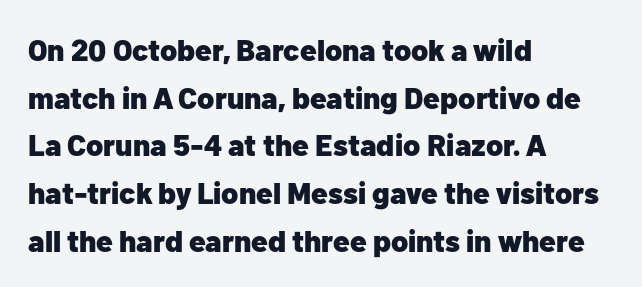
Standard letterfit; no display-style spreading of the glyphs. Every character sits straight up, as roman type does. Students, this is bold: see how much ink each stroke carries. The compositor pushed each line to the left boundary. These lines are rendered in a variable-pitch font. Decoration check: the copy has no underline.
